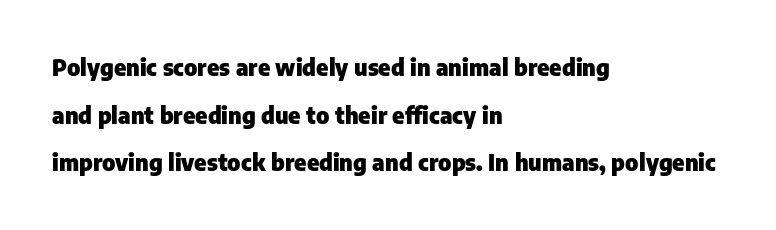
Q: Is the text bold? A: Yes.
Q: Is the text italic (slanted)? A: No, it is upright.
Q: Is the text underlined? A: No.
Q: How is the paragraph aligned? A: Left-aligned.
Q: Is the spacing between letters normal or unusually wide? A: Normal.
Q: Is the spacing between lines tight, normal or loose? A: Loose.
